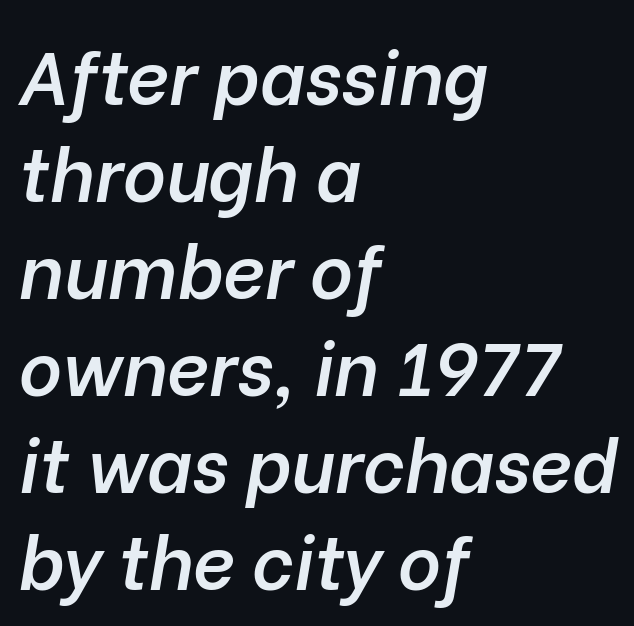
Compared with ordinary roman type, these characters are visibly tilted. Line starts are locked; line ends wander. Between one letter and the next there's only the usual sliver of space. The line-height multiplier appears to be the usual default.
